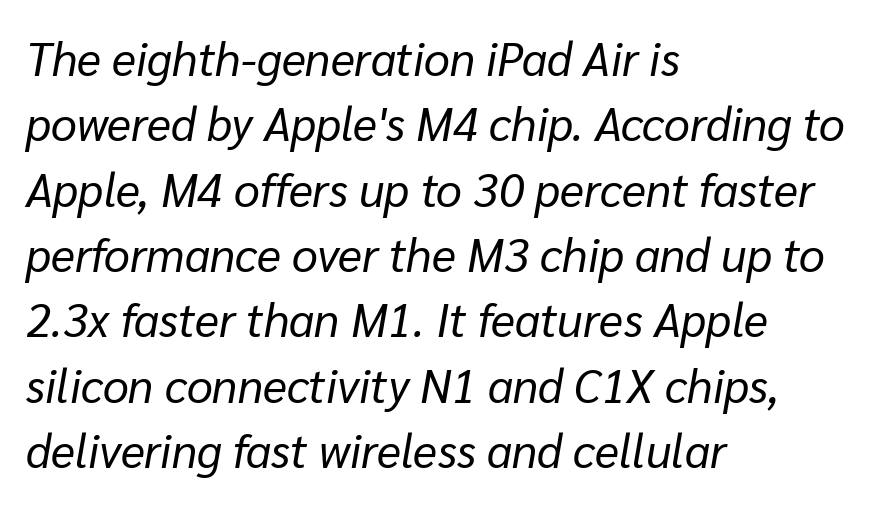
{"italic": "yes", "lean": "right", "slant_degrees": 10, "bold": "no", "weight": "regular", "width": "normal", "stroke_contrast": "low", "x_height": "medium", "monospaced": "no", "underline": "no", "align": "left", "line_spacing": "normal", "line_spacing_ratio": 1.42, "letter_spacing": "normal", "letter_spacing_em": 0.0, "glyph_px": 46}
